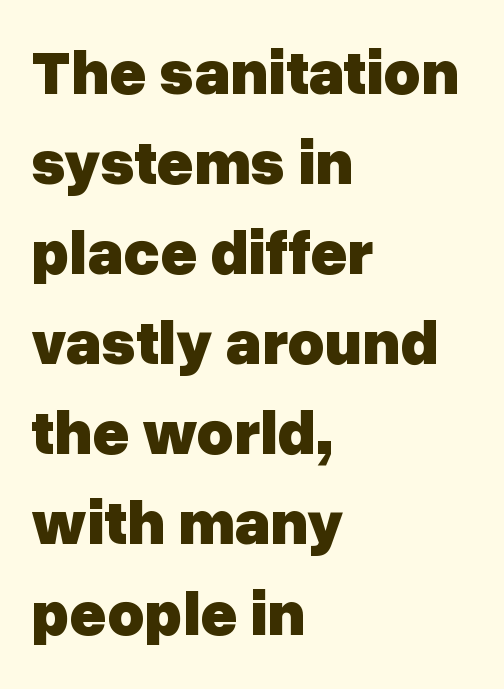
{"serif": "no", "italic": "no", "bold": "yes", "weight": "heavy", "width": "normal", "stroke_contrast": "low", "x_height": "medium", "monospaced": "no", "underline": "no", "align": "left", "line_spacing": "normal", "line_spacing_ratio": 1.43, "letter_spacing": "normal", "letter_spacing_em": 0.0, "glyph_px": 63}
